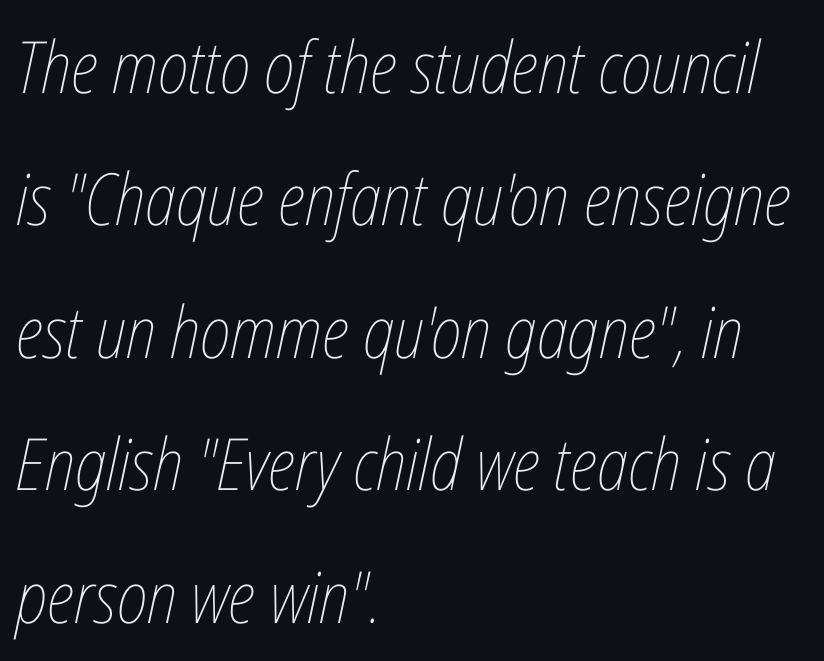
Caption: multi-line text, flush left, ragged right. Vertical stems look standard width or narrower in stroke. Here the glyphs are tracked normally, forming tight word shapes. The axis of the letterforms is tilted away from vertical.
